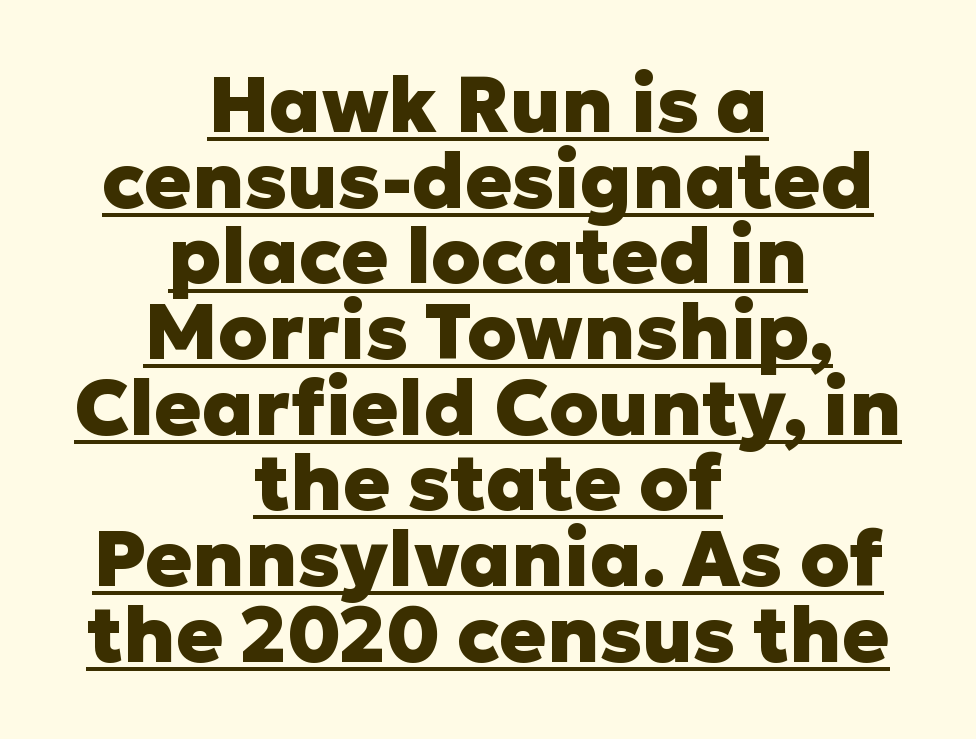
Note: no serifs on the glyphs. Is this a fixed-width face? No — the glyphs have proportional, varying widths. Very little white space separates one row of letters from the next. The letterforms sit shoulder to shoulder at normal distance.
